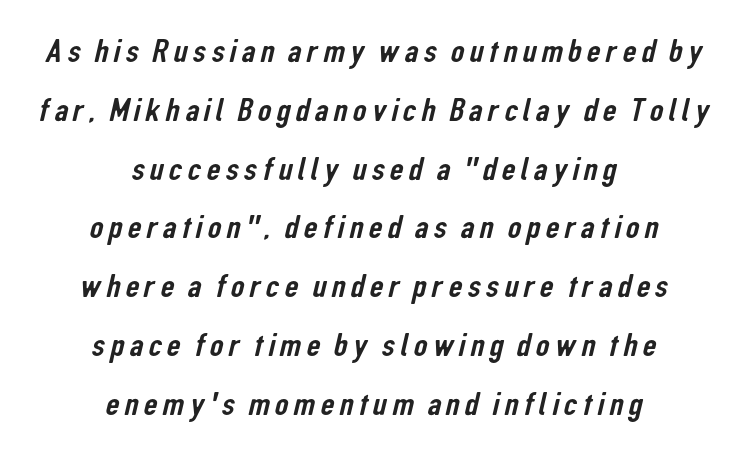
{"serif": "no", "width": "condensed", "stroke_contrast": "low", "x_height": "medium", "monospaced": "no", "underline": "no", "align": "center", "line_spacing_ratio": 1.73, "glyph_px": 34}
